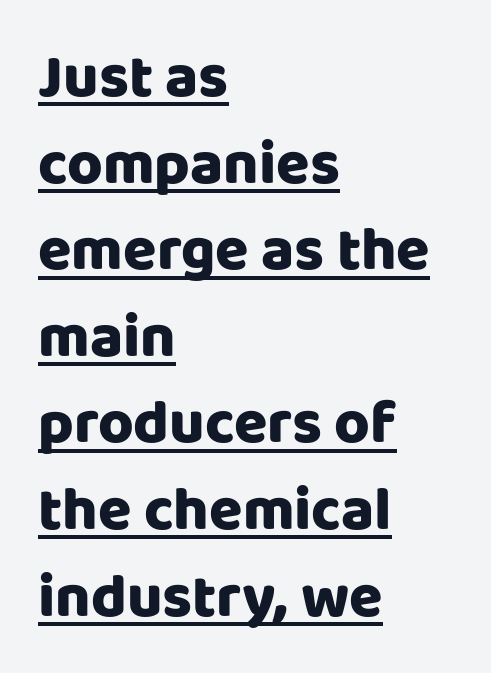
Q: Is the text italic (slanted)? A: No, it is upright.
Q: Is the typeface a serif or a sans-serif typeface? A: Sans-serif.
Q: Is the text underlined? A: Yes.
Q: How is the paragraph aligned? A: Left-aligned.
Q: Is the spacing between letters normal or unusually wide? A: Normal.
Q: Is the spacing between lines tight, normal or loose? A: Normal.
Q: Width (condensed, normal, or wide)? A: Normal.
Q: Stroke contrast? A: Low.
Q: x-height? A: Large.
Q: Monospaced? A: No.
